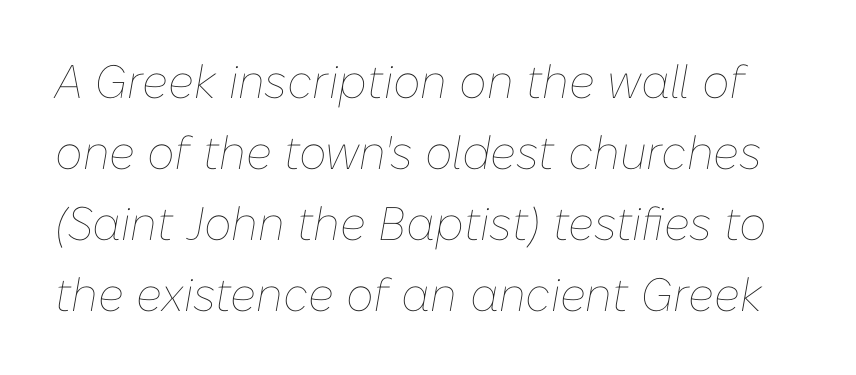
Just letters on the line, the space beneath them empty. The gaps between neighbouring characters are ordinary and unremarkable. Varying glyph widths throughout — classic text-font behaviour. This block has exactly the height ordinary leading produces. Stroke mass is kept to a normal reading level or below.
